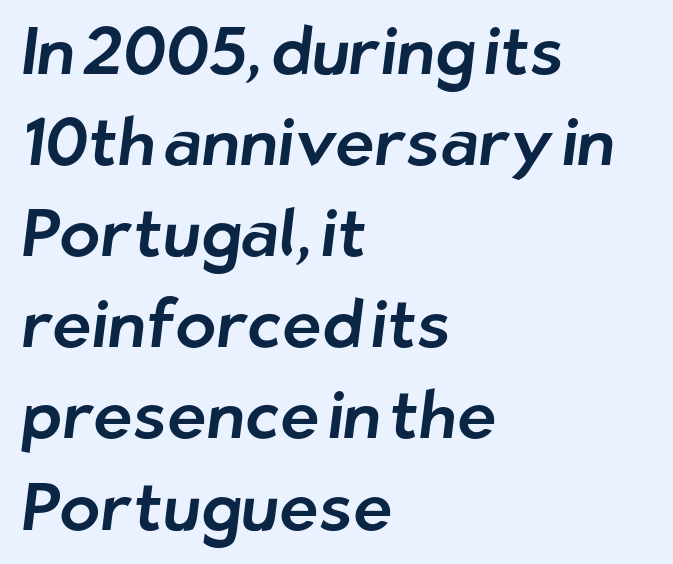
Q: Is the typeface a serif or a sans-serif typeface? A: Sans-serif.
Q: Is the text underlined? A: No.
Q: How is the paragraph aligned? A: Left-aligned.
Q: Is the spacing between letters normal or unusually wide? A: Normal.
Q: Is the spacing between lines tight, normal or loose? A: Normal.
Q: Width (condensed, normal, or wide)? A: Normal.
Q: Stroke contrast? A: Low.
Q: x-height? A: Medium.
Q: Monospaced? A: No.
